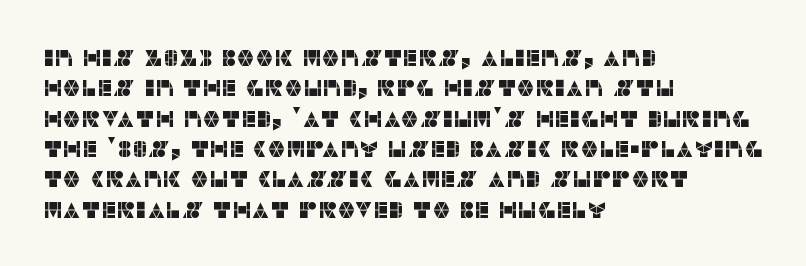
Q: Is the text italic (slanted)? A: No, it is upright.
Q: Is the text underlined? A: No.
Q: How is the paragraph aligned? A: Left-aligned.
Q: Is the spacing between letters normal or unusually wide? A: Normal.
Q: Is the spacing between lines tight, normal or loose? A: Normal.
